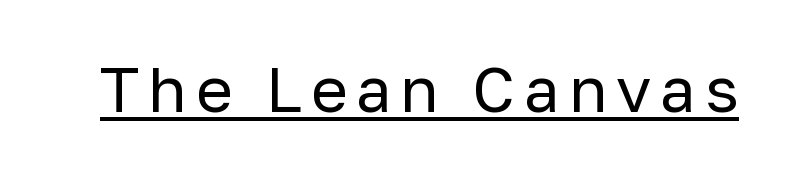
The image shows 63 px regular-weight sans-serif type, upright; set underlined; low stroke contrast and a medium x-height.
